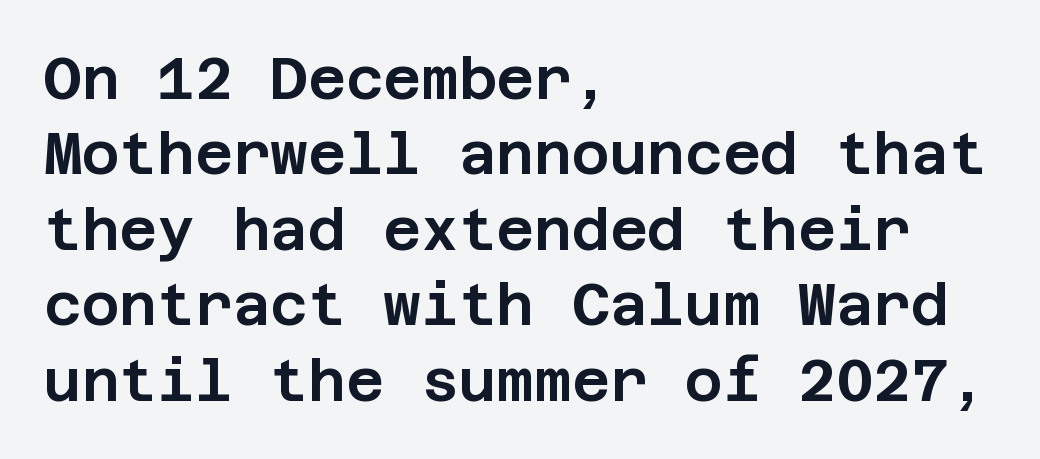
Q: Is the text italic (slanted)? A: No, it is upright.
Q: Is the typeface a serif or a sans-serif typeface? A: Sans-serif.
Q: Is the text underlined? A: No.
Q: How is the paragraph aligned? A: Left-aligned.
Q: Is the spacing between letters normal or unusually wide? A: Normal.
Q: Is the spacing between lines tight, normal or loose? A: Normal.
Q: Width (condensed, normal, or wide)? A: Normal.
Q: Stroke contrast? A: Low.
Q: x-height? A: Large.
